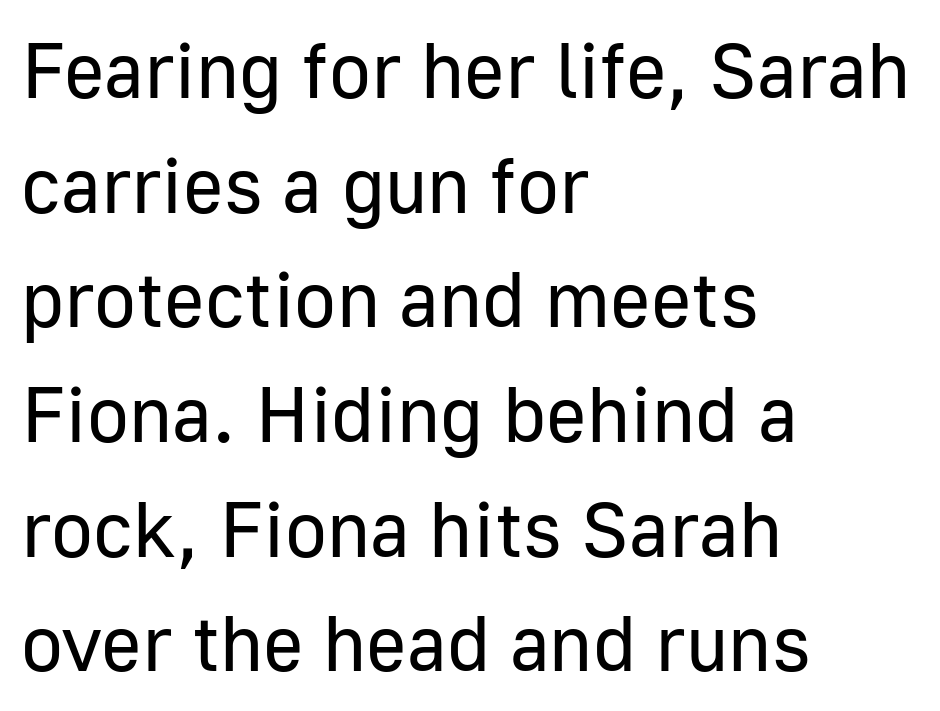
{"serif": "no", "italic": "no", "bold": "no", "weight": "regular", "width": "normal", "stroke_contrast": "low", "x_height": "medium", "monospaced": "no", "underline": "no", "align": "left", "line_spacing": "normal", "line_spacing_ratio": 1.47, "letter_spacing": "normal", "letter_spacing_em": 0.0, "glyph_px": 78}
